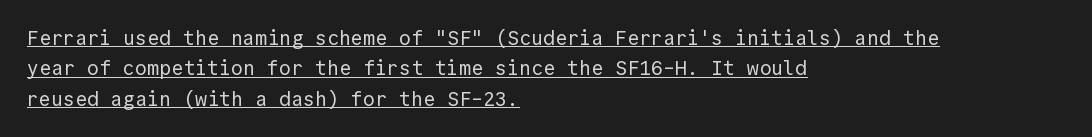
The horizontal fit of the characters is conventional and even. The leading is moderate, giving the passage an even texture. These glyphs show unthickened strokes, regular width or finer. Compared with a centered layout, this one pins lines to the left instead. A typesetter would mark this as roman, not italic. Is there an underline? Yes — a line sits under the letters.
